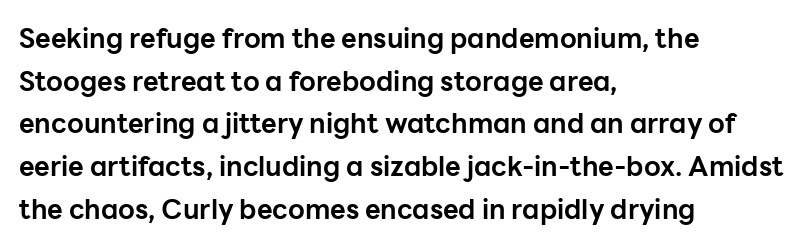
{"italic": "no", "bold": "yes", "underline": "no", "align": "left", "line_spacing": "normal", "line_spacing_ratio": 1.58, "letter_spacing": "normal", "letter_spacing_em": 0.0, "glyph_px": 27}
